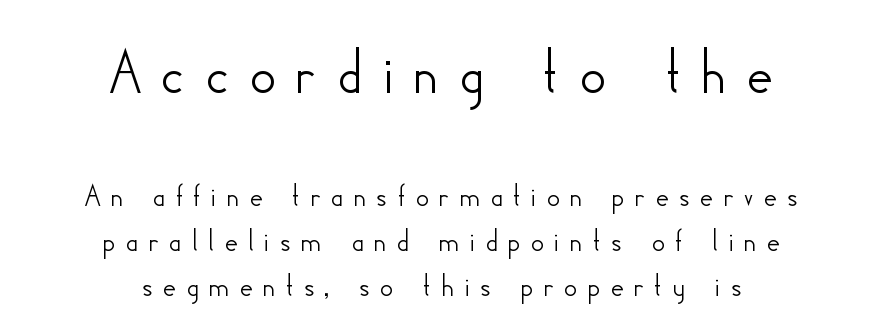
Q: Is the text italic (slanted)? A: No, it is upright.
Q: Is the typeface a serif or a sans-serif typeface? A: Sans-serif.
Q: Is the text underlined? A: No.
Q: How is the paragraph aligned? A: Centered.
Q: Is the spacing between letters normal or unusually wide? A: Unusually wide.
Q: Is the spacing between lines tight, normal or loose? A: Normal.
Q: Which block of text is set in a larger size, the first (top) or the second (bottom)? A: The first (top) one.
Q: Width (condensed, normal, or wide)? A: Normal.
Q: Stroke contrast? A: Low.
Q: x-height? A: Small.
Q: Monospaced? A: No.
